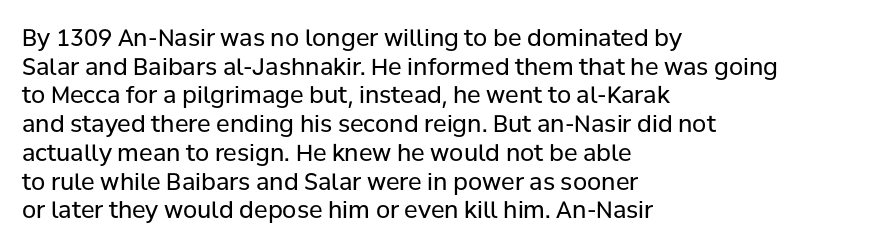
Q: Is the text bold? A: No.
Q: Is the text italic (slanted)? A: No, it is upright.
Q: Is the text underlined? A: No.
Q: How is the paragraph aligned? A: Left-aligned.
Q: Is the spacing between letters normal or unusually wide? A: Normal.
Q: Is the spacing between lines tight, normal or loose? A: Normal.
